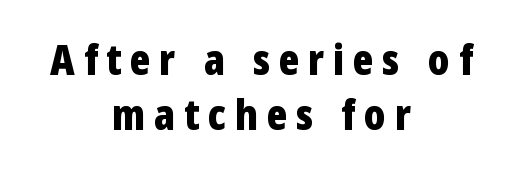
Q: Is the text bold? A: Yes.
Q: Is the text italic (slanted)? A: No, it is upright.
Q: Is the typeface a serif or a sans-serif typeface? A: Sans-serif.
Q: Is the text underlined? A: No.
Q: How is the paragraph aligned? A: Centered.
Q: Is the spacing between letters normal or unusually wide? A: Unusually wide.
Q: Is the spacing between lines tight, normal or loose? A: Normal.
Q: Width (condensed, normal, or wide)? A: Condensed.
Q: Stroke contrast? A: Low.
Q: x-height? A: Medium.
Q: Monospaced? A: No.
